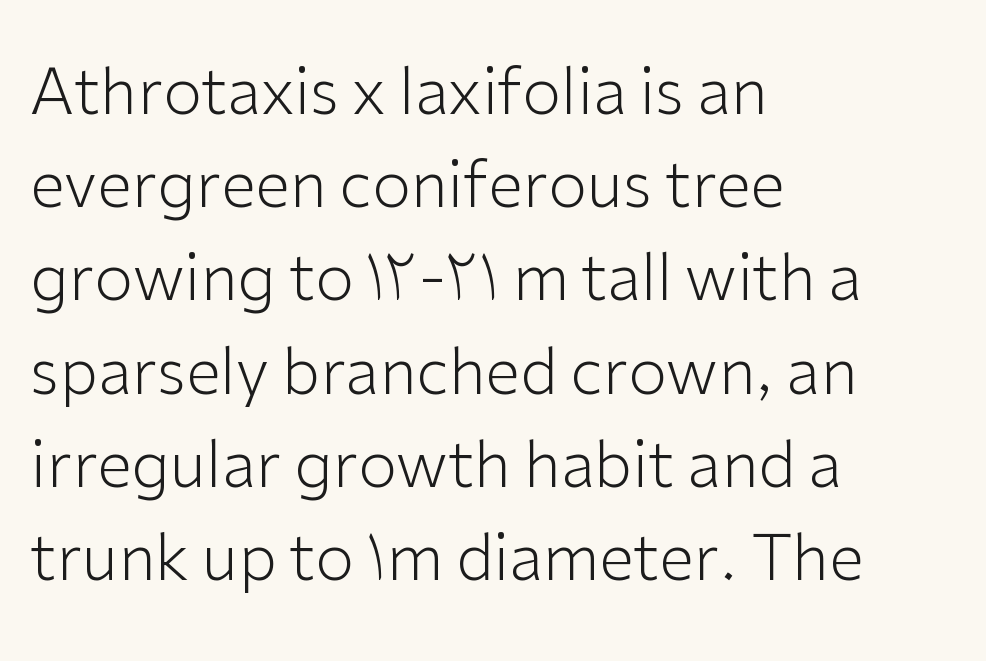
The image shows 63 px light sans-serif type, upright; set left-aligned, normal line spacing (1.48x), normal letter spacing, not underlined; low stroke contrast and a medium x-height.
